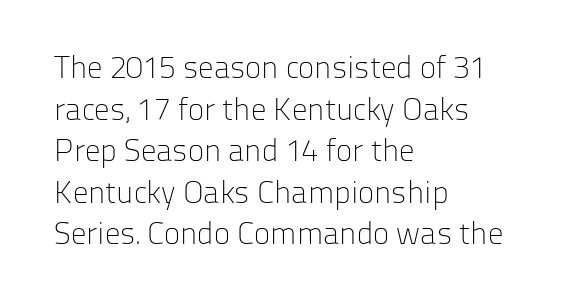
The type is set solid horizontally, with unmodified tracking. Weight: regular or lighter. A student would call this left alignment; a typographer would say flush left, rag right. Observe the absence of serifs on each vertical stroke in this sample. Ordinary non-slanted type is in use. The letters advance in unequal steps, a hallmark of proportional type.
